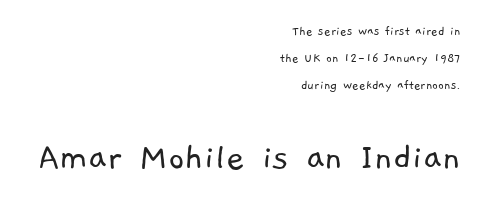
Does extra space separate the letters? No, they use regular spacing. Is the lower block the larger one? Yes — the lower block carries the bigger type. The font family rendered here belongs to the sans-serif group. All the whitespace from short lines collects on the left.
